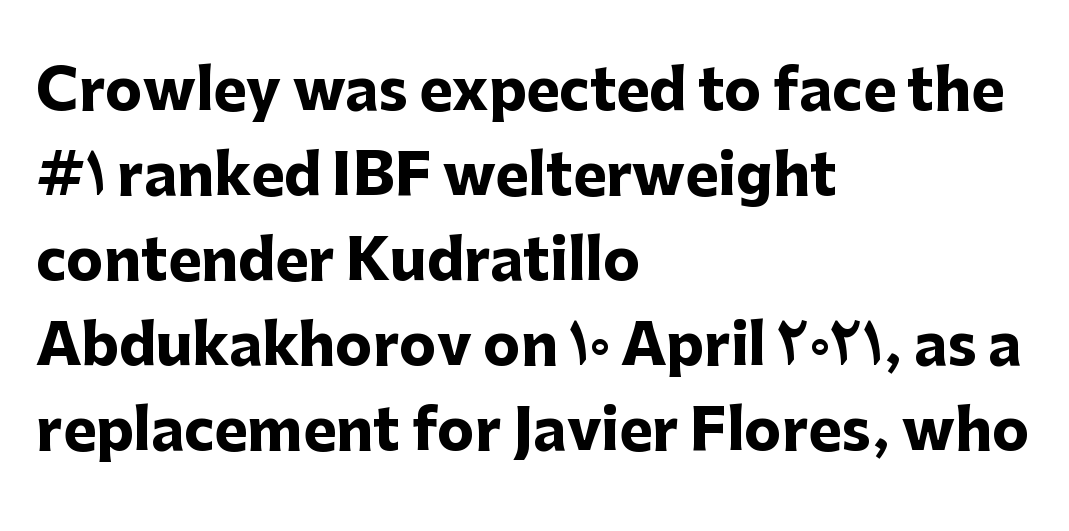
The image shows 56 px heavy sans-serif type, upright; set left-aligned, normal line spacing (1.52x), normal letter spacing, not underlined; low stroke contrast and a medium x-height.
